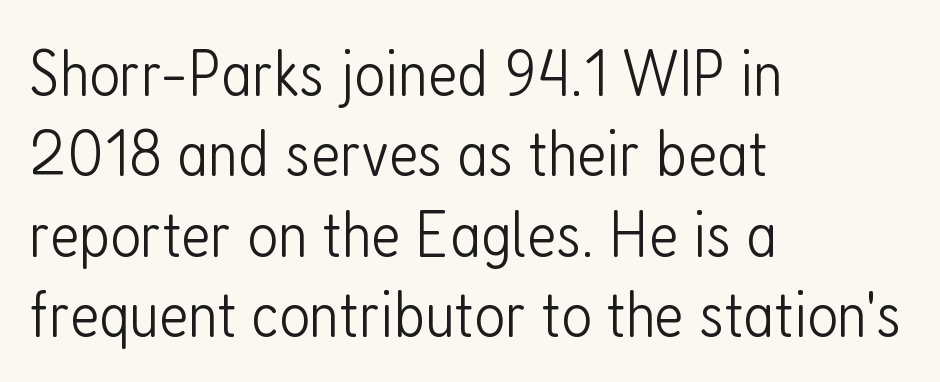
{"serif": "no", "italic": "no", "bold": "no", "weight": "light", "width": "condensed", "stroke_contrast": "low", "x_height": "medium", "monospaced": "no", "underline": "no", "align": "left", "line_spacing_ratio": 1.2, "letter_spacing": "normal", "letter_spacing_em": 0.0, "glyph_px": 67}
